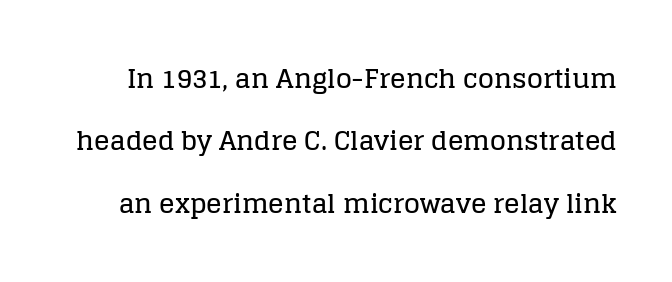
Q: Is the text italic (slanted)? A: No, it is upright.
Q: Is the text underlined? A: No.
Q: Is the spacing between letters normal or unusually wide? A: Normal.
Q: Is the spacing between lines tight, normal or loose? A: Loose.
